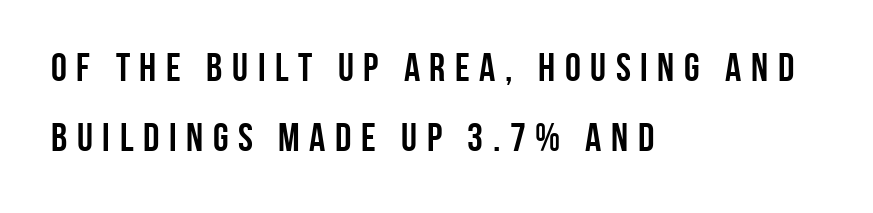
{"serif": "no", "italic": "no", "bold": "yes", "weight": "semibold", "width": "condensed", "stroke_contrast": "low", "x_height": "large", "monospaced": "no", "underline": "no", "align": "left", "line_spacing_ratio": 1.76, "letter_spacing": "wide", "letter_spacing_em": 0.24, "glyph_px": 40}
